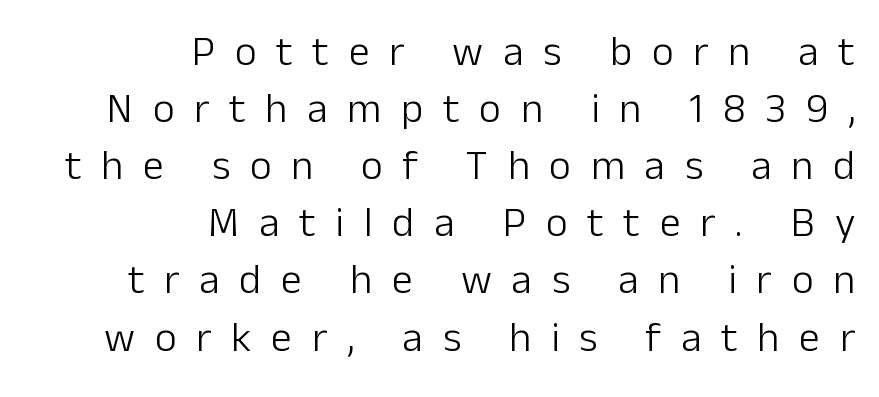
The image shows 42 px light sans-serif type, upright; set right-aligned, normal line spacing (1.36x), unusually wide letter spacing (+0.47 em), not underlined; low stroke contrast and a medium x-height.
